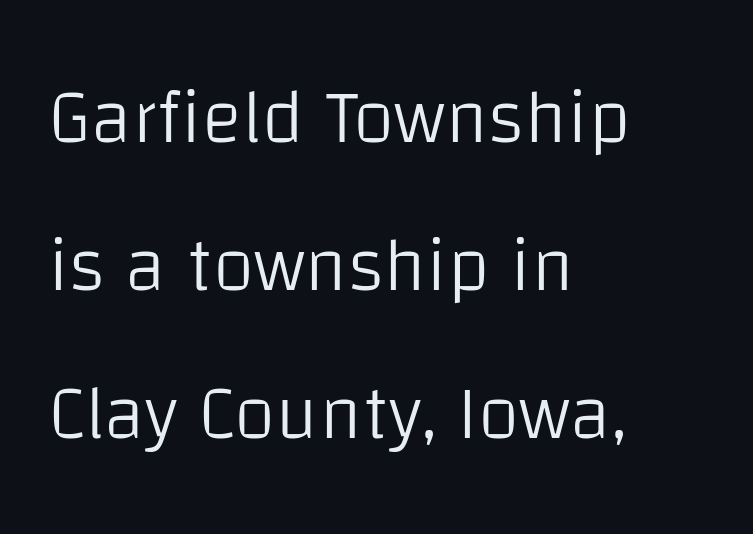
{"serif": "no", "italic": "no", "bold": "no", "weight": "light", "width": "normal", "stroke_contrast": "low", "x_height": "large", "monospaced": "no", "underline": "no", "align": "left", "line_spacing": "loose", "line_spacing_ratio": 1.95, "letter_spacing": "normal", "letter_spacing_em": 0.0, "glyph_px": 76}
